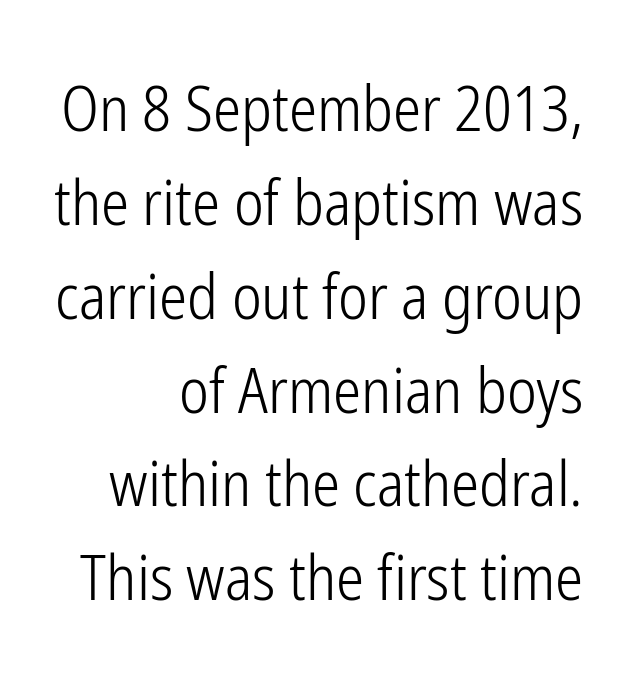
No feet cap the strokes, marking this as sans-serif type. Anything drawn beneath the words? Only blank space. Letter spacing: default. Line ends are locked; line starts wander.
